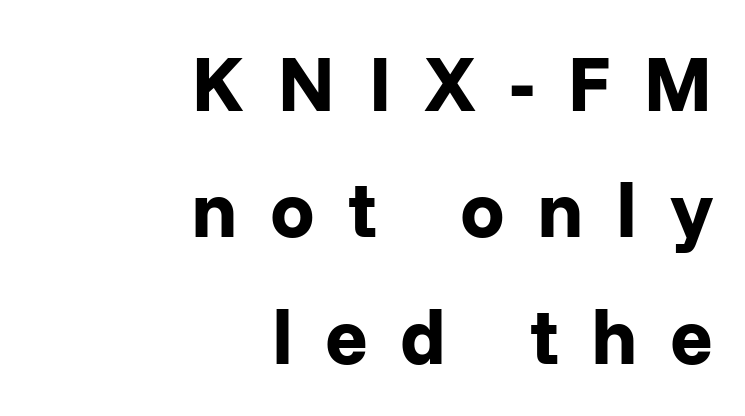
The image shows 79 px bold sans-serif type, upright; set right-aligned, normal line spacing (1.6x), unusually wide letter spacing (+0.41 em), not underlined; low stroke contrast and a medium x-height.
